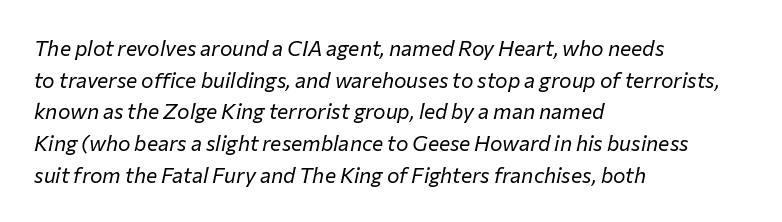
Q: Is the text bold? A: No.
Q: Is the text italic (slanted)? A: Yes, it leans right by about 12 degrees.
Q: Is the text underlined? A: No.
Q: How is the paragraph aligned? A: Left-aligned.
Q: Is the spacing between letters normal or unusually wide? A: Normal.
Q: Is the spacing between lines tight, normal or loose? A: Normal.
